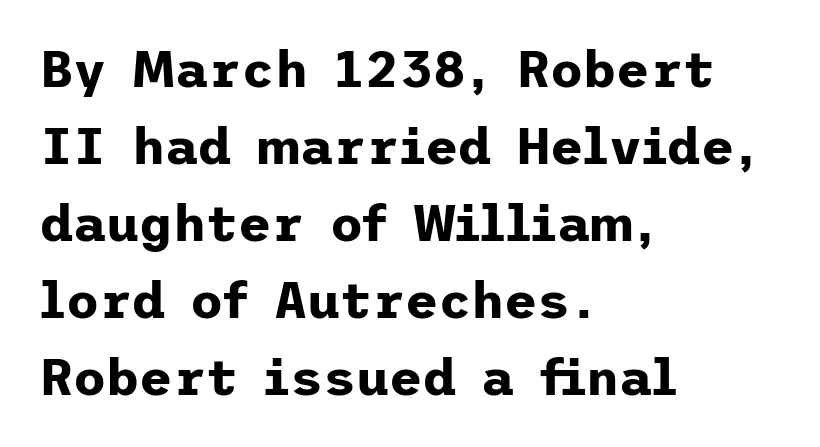
The image shows 51 px bold sans-serif type, upright; set left-aligned, normal line spacing (1.51x), normal letter spacing, not underlined; low stroke contrast and a medium x-height.
